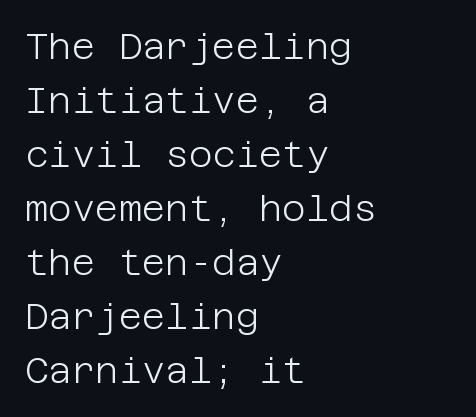
This sample uses plain, unmodified letter spacing. This sample uses a sans-serif face. The designer left line spacing at the default. Just letters on the line, the space beneath them empty. Style check: upright.
